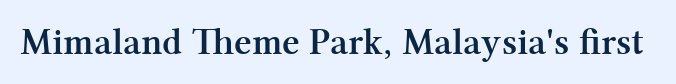
The image shows 38 px semibold serif type, upright; set normal letter spacing, not underlined; medium stroke contrast and a medium x-height.
